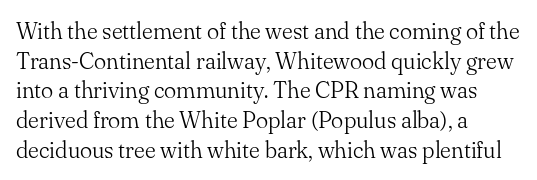
The image shows 23 px text type, upright; set left-aligned, normal line spacing (1.29x), normal letter spacing, not underlined.
